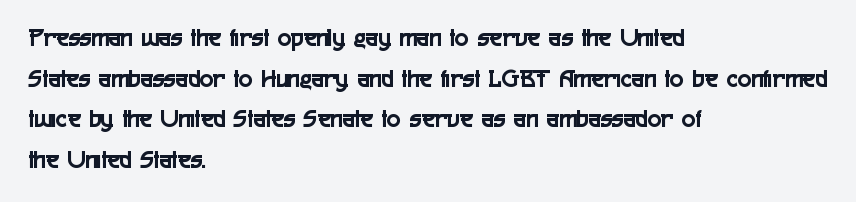
The image shows 26 px text type, upright; set left-aligned, normal line spacing (1.56x), normal letter spacing, not underlined.
